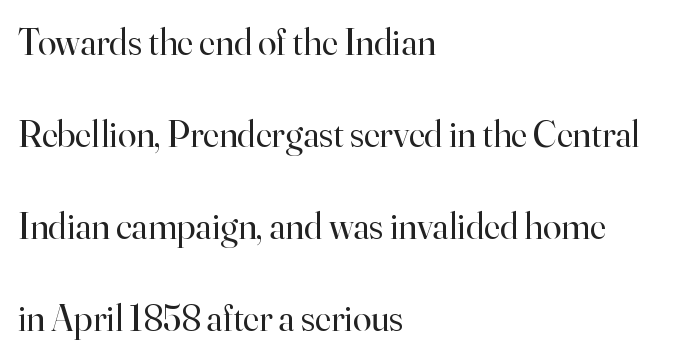
Summary of vertical rhythm: relaxed, with wide interline spacing. The paragraph has a hard left edge and a soft right edge. If you drew a line through each stem, it would be perfectly vertical. The letters carry serifs — small finishing strokes at the ends of their stems. These lines keep a tight, regular rhythm from letter to letter. Descender tails drop into unmarked territory.
